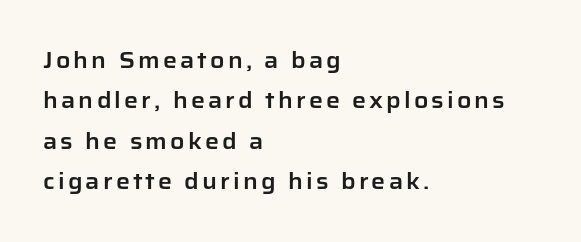
{"italic": "no", "underline": "no", "align": "left", "line_spacing_ratio": 1.83, "glyph_px": 22}
